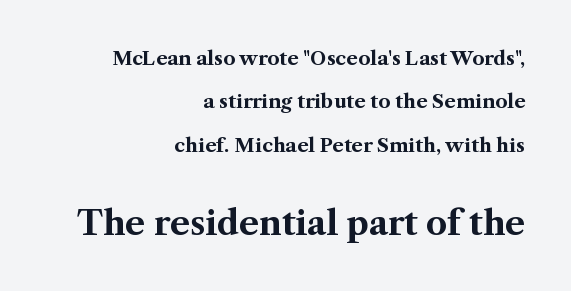
In terms of weight, the rendering is a true, heavy bold. The passage shown has conventional tracking throughout. Note the varied advance widths — an 'i' is clearly narrower than an 'm'. Size hierarchy here favors the trailing block over the leading one. Quick note: not italic, upright. One-word summary of the alignment: right.
